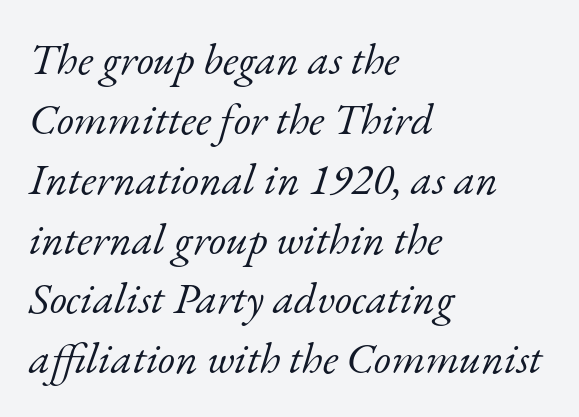
Q: Is the text bold? A: No.
Q: Is the text italic (slanted)? A: Yes, it leans right by about 17 degrees.
Q: Is the typeface a serif or a sans-serif typeface? A: Serif.
Q: Is the text underlined? A: No.
Q: How is the paragraph aligned? A: Left-aligned.
Q: Is the spacing between letters normal or unusually wide? A: Normal.
Q: Is the spacing between lines tight, normal or loose? A: Normal.
Q: Width (condensed, normal, or wide)? A: Normal.
Q: Stroke contrast? A: Low.
Q: x-height? A: Small.
Q: Monospaced? A: No.
